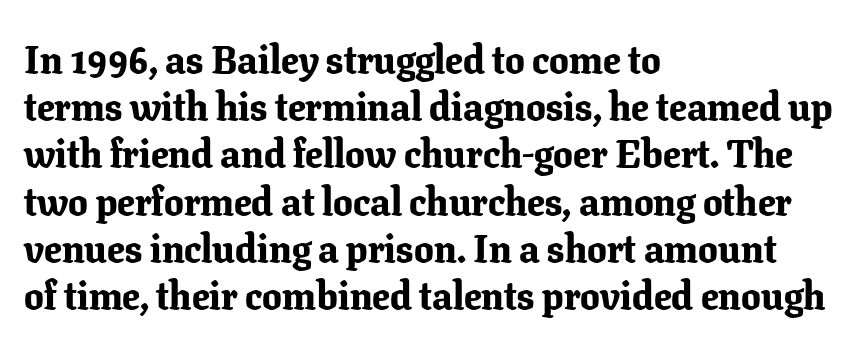
The characters display serif detailing at their extremities. The type sits square on the baseline with zero lean. The paragraph has a hard left edge and a soft right edge. Spacing between characters is what you'd get straight out of the box. The letters advance in unequal steps, a hallmark of proportional type.
